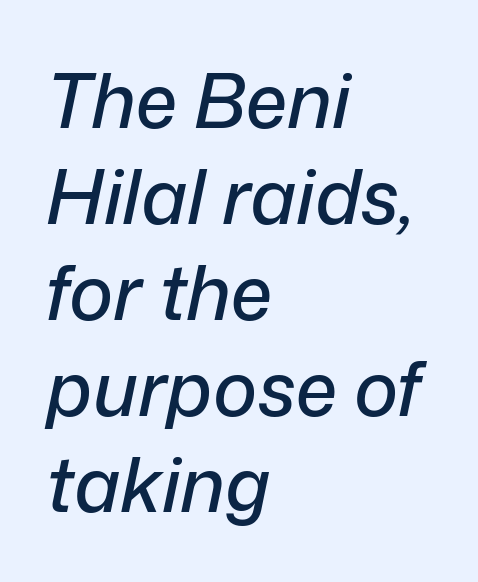
{"italic": "yes", "lean": "right", "slant_degrees": 12, "width": "normal", "stroke_contrast": "low", "x_height": "medium", "monospaced": "no", "underline": "no", "align": "left", "line_spacing": "normal", "line_spacing_ratio": 1.28, "letter_spacing": "normal", "letter_spacing_em": 0.0, "glyph_px": 75}
